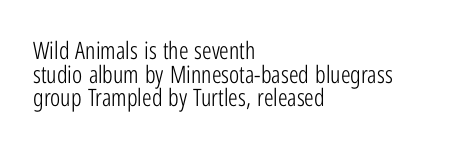
{"italic": "no", "bold": "no", "underline": "no", "align": "left", "line_spacing": "tight", "line_spacing_ratio": 0.98, "letter_spacing": "normal", "letter_spacing_em": 0.0, "glyph_px": 24}
